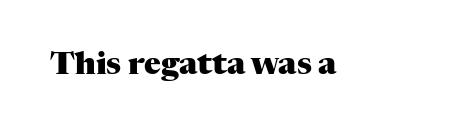
{"serif": "yes", "italic": "no", "bold": "yes", "weight": "heavy", "width": "normal", "stroke_contrast": "medium", "x_height": "medium", "monospaced": "no", "underline": "no", "letter_spacing": "normal", "letter_spacing_em": 0.0, "glyph_px": 31}
